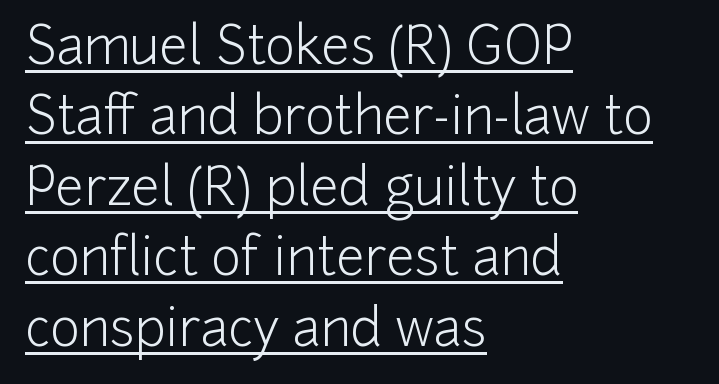
The typesetter chose a ragged-right arrangement here. Does the type have serifs? No, each stem ends abruptly. A typesetter would call this proportional, since set widths differ per character. The passage shown is not bold in any degree. Here the glyphs are tracked normally, forming tight word shapes.
